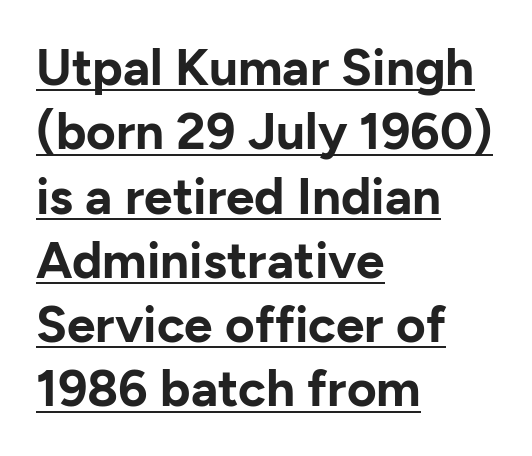
{"serif": "no", "italic": "no", "bold": "yes", "weight": "bold", "width": "normal", "stroke_contrast": "low", "x_height": "medium", "monospaced": "no", "underline": "yes", "align": "left", "line_spacing": "normal", "line_spacing_ratio": 1.26, "letter_spacing": "normal", "letter_spacing_em": 0.0, "glyph_px": 51}
